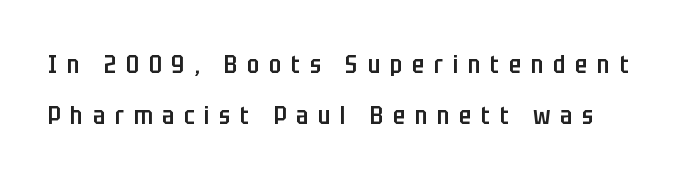
Q: Is the text bold? A: Semi-bold.
Q: Is the text italic (slanted)? A: No, it is upright.
Q: Is the text underlined? A: No.
Q: Is the spacing between letters normal or unusually wide? A: Unusually wide.
Q: Is the spacing between lines tight, normal or loose? A: Loose.
